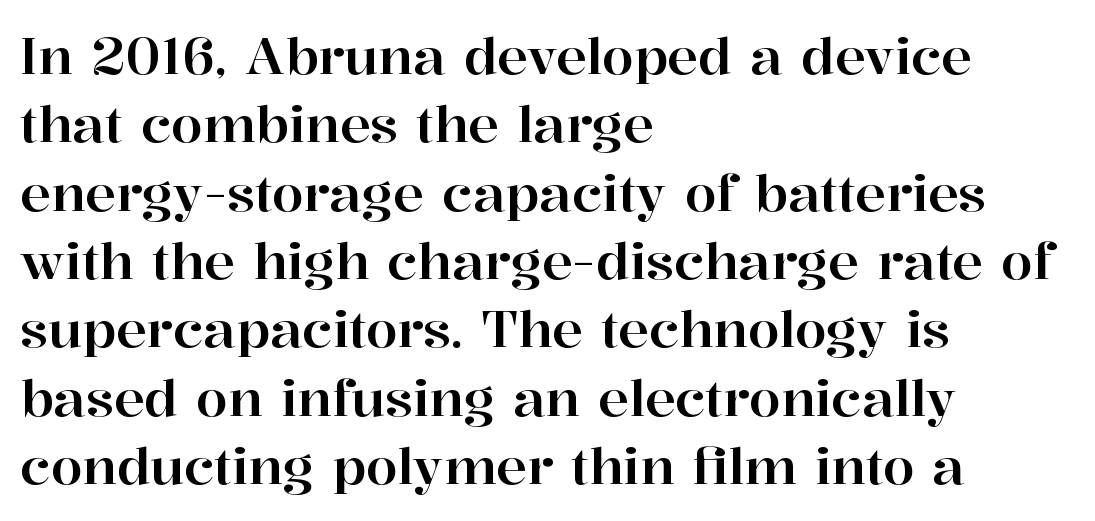
The image shows 51 px serif type, upright; set left-aligned, normal line spacing (1.34x), normal letter spacing, not underlined; high stroke contrast and a medium x-height.
